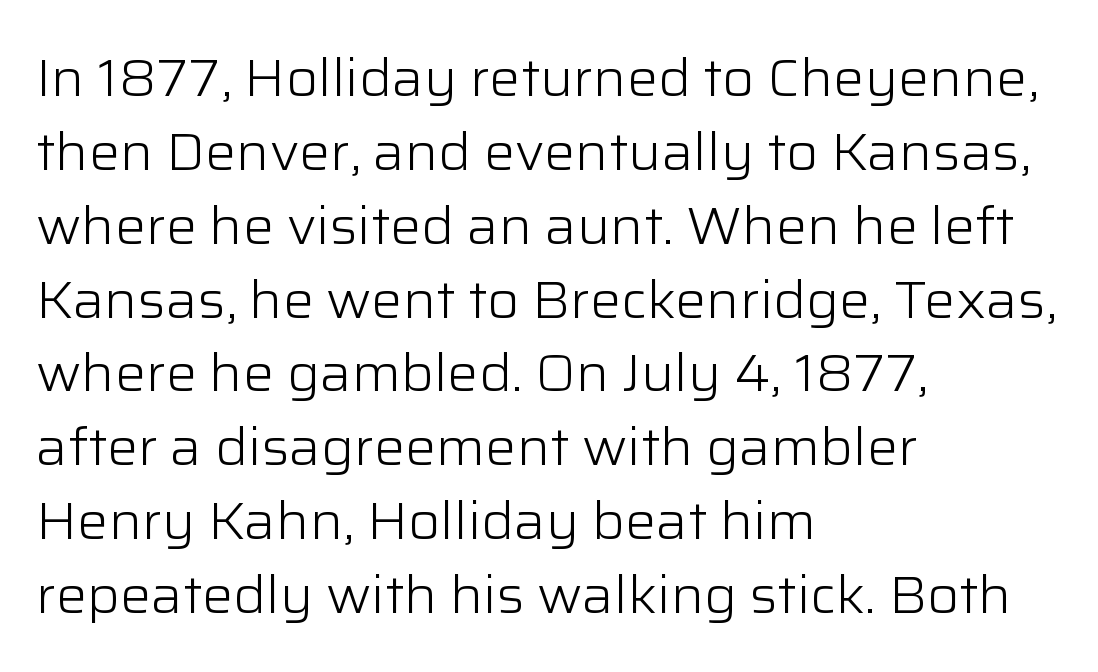
Q: Is the text bold? A: No.
Q: Is the text italic (slanted)? A: No, it is upright.
Q: Is the typeface a serif or a sans-serif typeface? A: Sans-serif.
Q: Is the text underlined? A: No.
Q: How is the paragraph aligned? A: Left-aligned.
Q: Is the spacing between letters normal or unusually wide? A: Normal.
Q: Is the spacing between lines tight, normal or loose? A: Normal.
Q: Width (condensed, normal, or wide)? A: Normal.
Q: Stroke contrast? A: Low.
Q: x-height? A: Medium.
Q: Monospaced? A: No.
